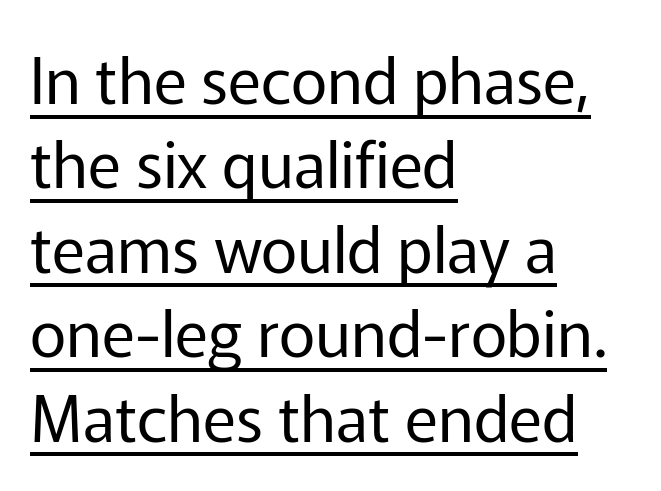
{"serif": "no", "italic": "no", "bold": "no", "weight": "regular", "width": "normal", "stroke_contrast": "low", "x_height": "medium", "monospaced": "no", "underline": "yes", "align": "left", "line_spacing": "normal", "line_spacing_ratio": 1.34, "letter_spacing": "normal", "letter_spacing_em": 0.0, "glyph_px": 63}
